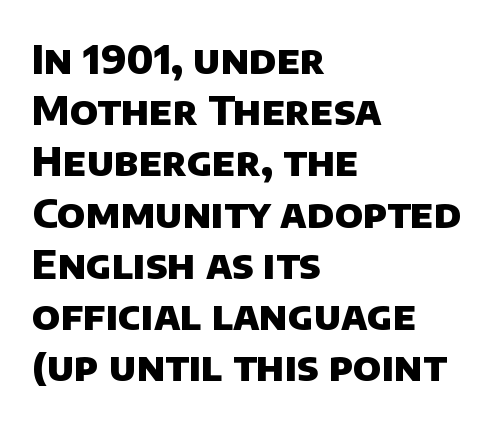
{"serif": "no", "bold": "yes", "weight": "heavy", "width": "normal", "stroke_contrast": "low", "x_height": "large", "monospaced": "no", "underline": "no", "align": "left", "line_spacing": "normal", "line_spacing_ratio": 1.28, "letter_spacing": "normal", "letter_spacing_em": 0.0, "glyph_px": 40}
